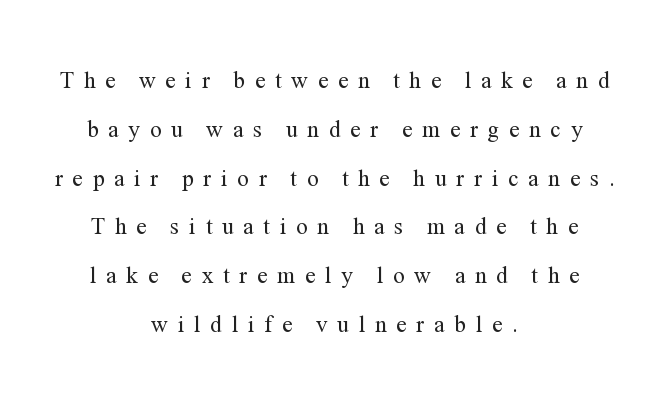
The image shows 23 px text type, upright; set centered, loose line spacing (2.12x), unusually wide letter spacing (+0.43 em), not underlined.
